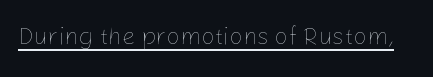
The image shows 24 px text type, upright; set normal letter spacing, underlined.
